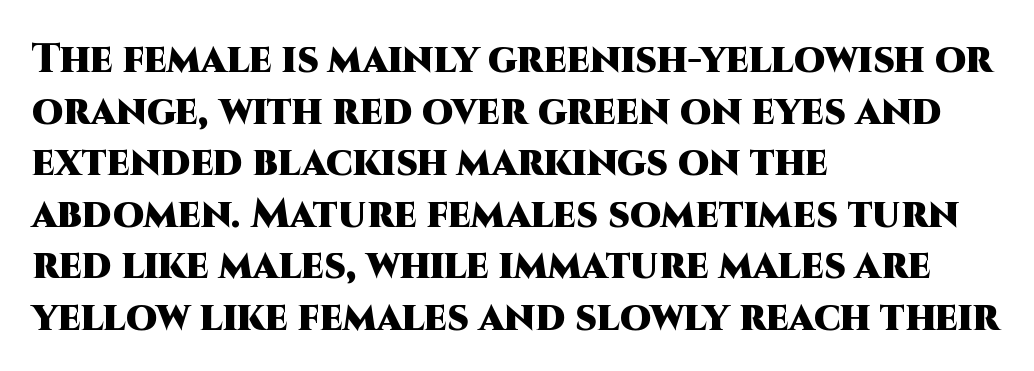
{"serif": "no", "italic": "no", "bold": "yes", "weight": "heavy", "width": "normal", "stroke_contrast": "high", "x_height": "large", "monospaced": "no", "underline": "no", "align": "left", "line_spacing": "normal", "line_spacing_ratio": 1.29, "letter_spacing": "normal", "letter_spacing_em": 0.0, "glyph_px": 40}
